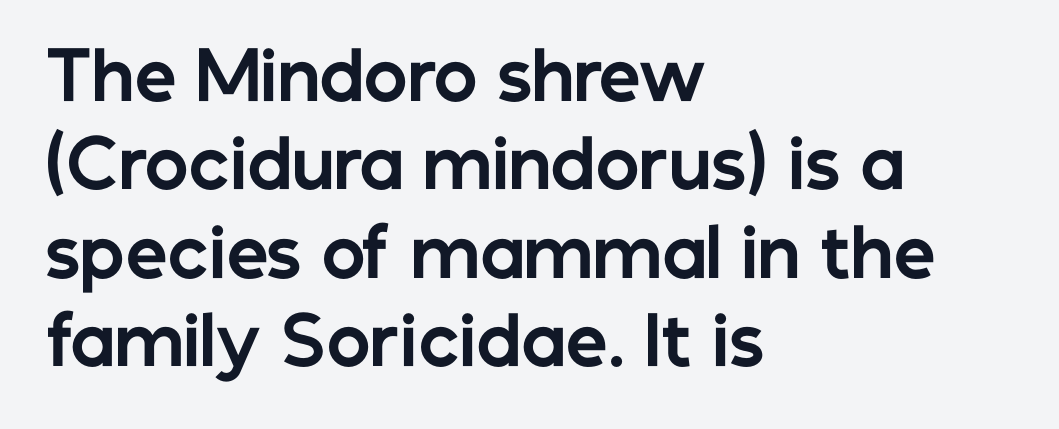
{"serif": "no", "italic": "no", "bold": "yes", "weight": "bold", "width": "normal", "stroke_contrast": "low", "x_height": "medium", "monospaced": "no", "underline": "no", "align": "left", "line_spacing": "normal", "line_spacing_ratio": 1.34, "letter_spacing": "normal", "letter_spacing_em": 0.0, "glyph_px": 66}
